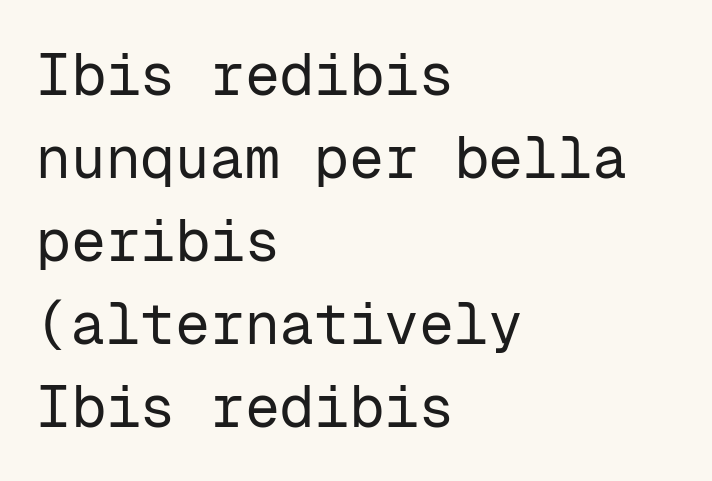
The image shows 58 px regular-weight sans-serif type, upright, monospaced; set left-aligned, normal line spacing (1.43x), normal letter spacing, not underlined; low stroke contrast and a medium x-height.
